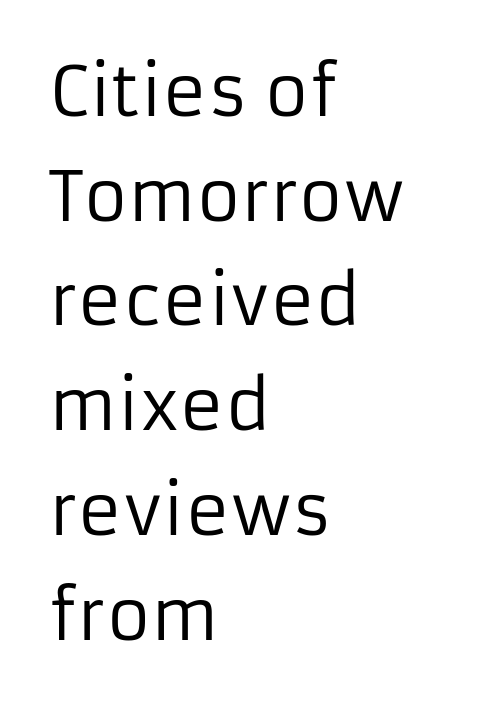
Q: Is the text bold? A: No.
Q: Is the text italic (slanted)? A: No, it is upright.
Q: Is the typeface a serif or a sans-serif typeface? A: Sans-serif.
Q: Is the text underlined? A: No.
Q: How is the paragraph aligned? A: Left-aligned.
Q: Is the spacing between letters normal or unusually wide? A: Normal.
Q: Is the spacing between lines tight, normal or loose? A: Normal.
Q: Width (condensed, normal, or wide)? A: Normal.
Q: Stroke contrast? A: Low.
Q: x-height? A: Medium.
Q: Monospaced? A: No.
